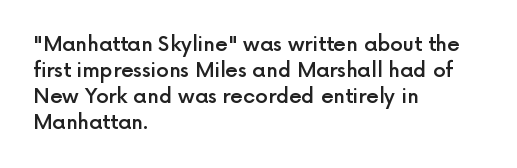
Is there any slant? The stems are plumb. In terms of letterspacing, this is plain default setting. The baseline area is clear. The passage is arranged the way most books set body copy — flush left.
